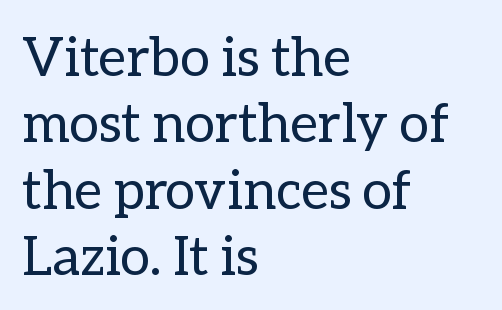
Characters follow at the spacing the type designer built in. The space beneath each line is pristine and unruled. A quiet, ordinary-to-light weight characterises the typeface. Each line starts at the same left margin while the right side varies. Think of a printed novel: that variable character pitch is what you see here. Do the letters lean? They stand straight.
